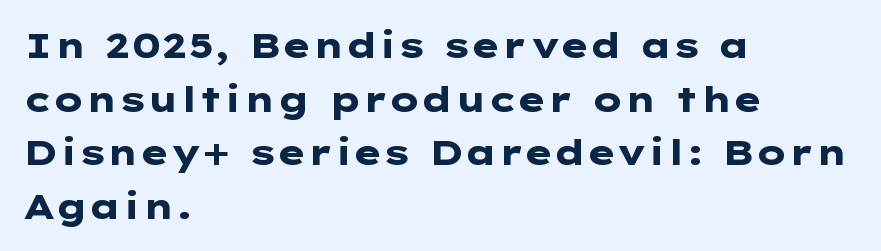
Does the copy run flush right? No — it runs flush left. Look at the bottom of the vertical strokes: they stop flat, with no serifs. Only glyphs here, with clear space below each row. Inter-character spacing is left at the font's built-in metrics.
